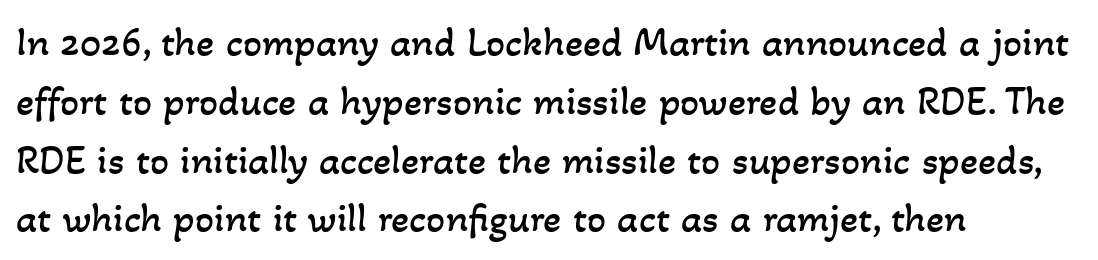
{"bold": "no", "weight": "regular", "width": "normal", "stroke_contrast": "low", "x_height": "small", "monospaced": "no", "underline": "no", "align": "left", "line_spacing": "normal", "line_spacing_ratio": 1.4, "letter_spacing": "normal", "letter_spacing_em": 0.0, "glyph_px": 42}
